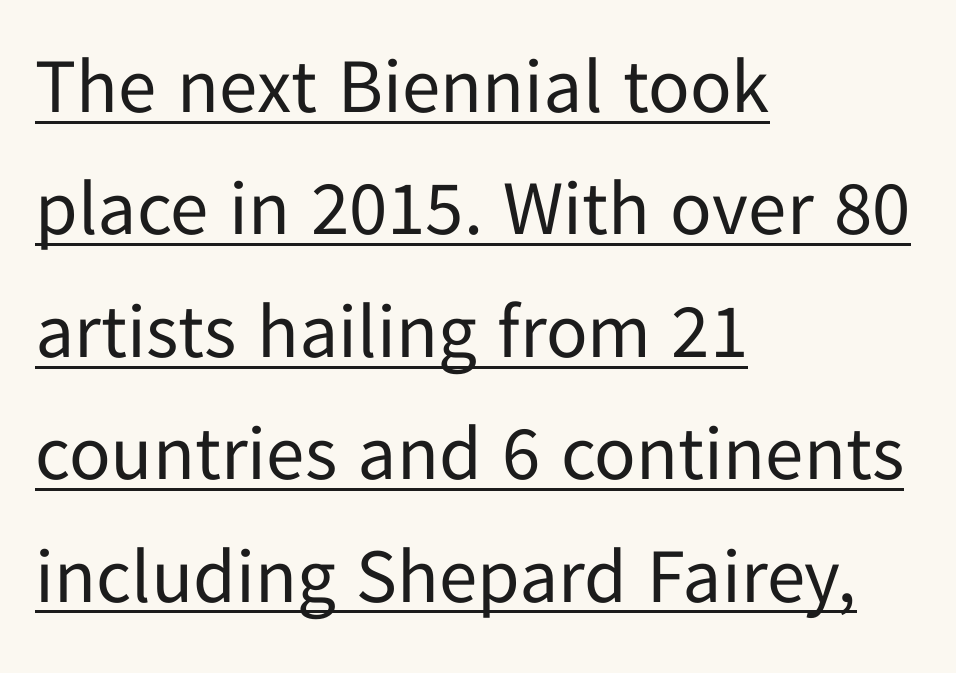
Note the varied advance widths — an 'i' is clearly narrower than an 'm'. The passage shown is not bold in any degree. The rendering uses a moderate line-height, typical for paragraphs. Unlike a traditional serif, this face leaves its strokes unadorned. The rendering uses the underline text-decoration.
